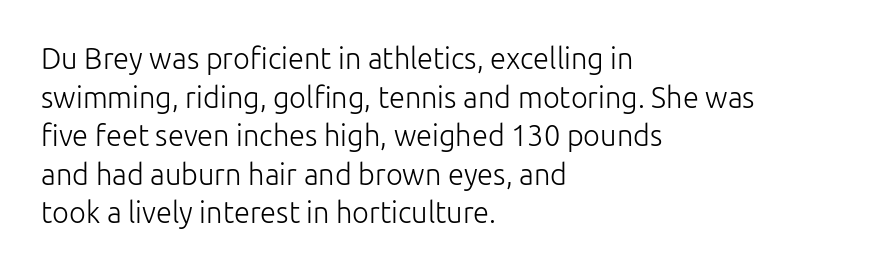
The image shows 29 px light sans-serif type, upright; set left-aligned, normal line spacing (1.33x), normal letter spacing, not underlined; low stroke contrast and a medium x-height.
